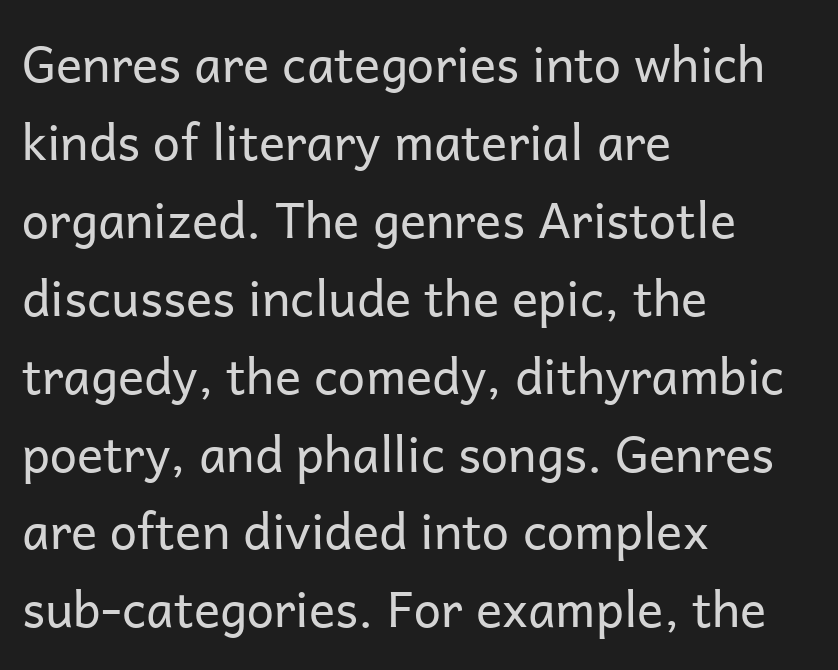
{"serif": "no", "italic": "no", "bold": "no", "weight": "regular", "width": "normal", "stroke_contrast": "low", "x_height": "medium", "monospaced": "no", "underline": "no", "align": "left", "line_spacing": "normal", "line_spacing_ratio": 1.59, "letter_spacing": "normal", "letter_spacing_em": 0.0, "glyph_px": 49}
